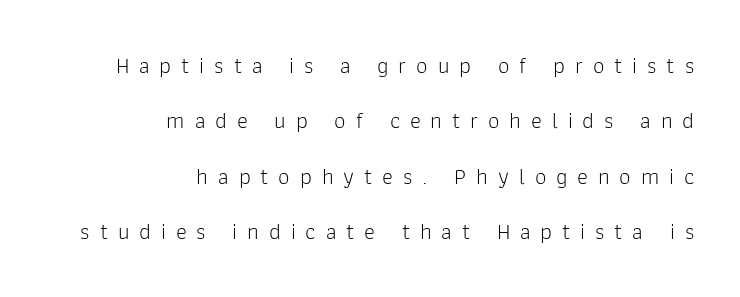
{"italic": "no", "bold": "no", "underline": "no", "align": "right", "line_spacing": "loose", "line_spacing_ratio": 2.41, "letter_spacing": "wide", "letter_spacing_em": 0.43, "glyph_px": 23}
